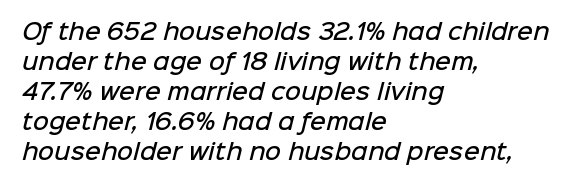
{"bold": "semi", "underline": "no", "align": "left", "line_spacing": "normal", "line_spacing_ratio": 1.36, "letter_spacing": "normal", "letter_spacing_em": 0.0, "glyph_px": 22}
